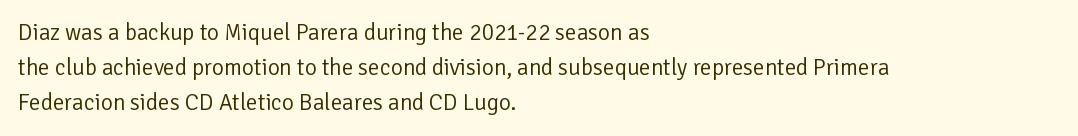
A typesetter would call this leading conventional body-copy spacing. Casual observation: everything's shoved over to the left. Counters stay open thanks to moderate or lighter strokes. The lettering stays uniformly vertical, giving the passage a roman look. No extra tracking has been applied to these lines. The gap between lines stays unmarked.
